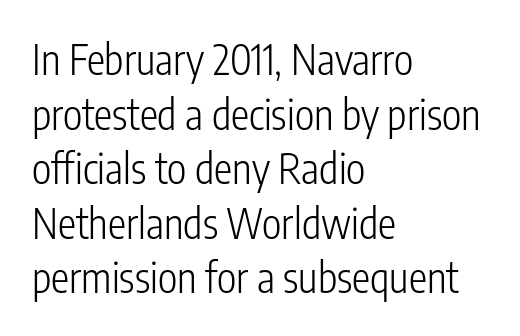
Q: Is the text bold? A: No.
Q: Is the text italic (slanted)? A: No, it is upright.
Q: Is the typeface a serif or a sans-serif typeface? A: Sans-serif.
Q: Is the text underlined? A: No.
Q: How is the paragraph aligned? A: Left-aligned.
Q: Is the spacing between letters normal or unusually wide? A: Normal.
Q: Is the spacing between lines tight, normal or loose? A: Normal.
Q: Width (condensed, normal, or wide)? A: Condensed.
Q: Stroke contrast? A: Low.
Q: x-height? A: Medium.
Q: Monospaced? A: No.
